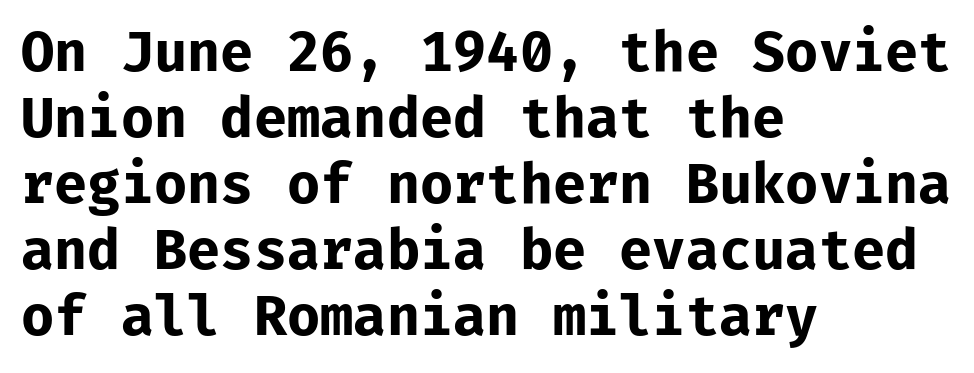
Q: Is the text bold? A: Yes.
Q: Is the text italic (slanted)? A: No, it is upright.
Q: Is the typeface a serif or a sans-serif typeface? A: Sans-serif.
Q: Is the text underlined? A: No.
Q: How is the paragraph aligned? A: Left-aligned.
Q: Is the spacing between letters normal or unusually wide? A: Normal.
Q: Width (condensed, normal, or wide)? A: Normal.
Q: Stroke contrast? A: Low.
Q: x-height? A: Medium.
Q: Monospaced? A: Yes.
